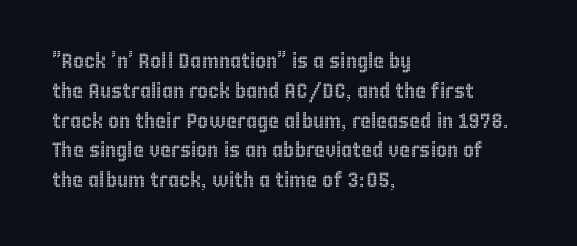
The image shows 21 px text type, upright; set left-aligned, normal line spacing (1.42x), normal letter spacing, not underlined.
